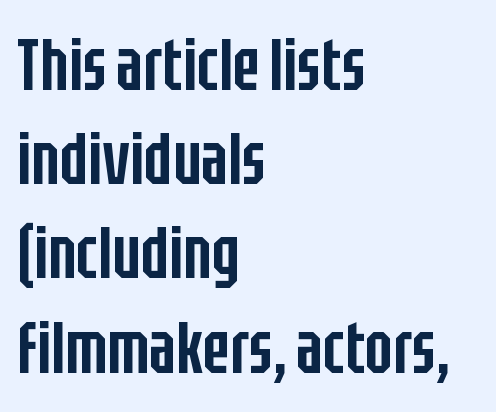
The image shows 73 px semibold, condensed sans-serif type, upright; set left-aligned, normal line spacing (1.29x), normal letter spacing, not underlined; low stroke contrast and a large x-height.
